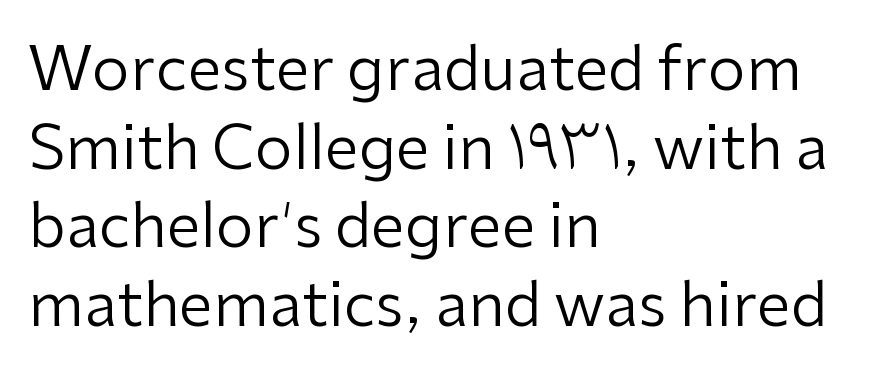
{"serif": "no", "italic": "no", "bold": "no", "weight": "regular", "width": "normal", "stroke_contrast": "low", "x_height": "medium", "monospaced": "no", "underline": "no", "align": "left", "line_spacing": "normal", "line_spacing_ratio": 1.29, "letter_spacing": "normal", "letter_spacing_em": 0.0, "glyph_px": 61}
